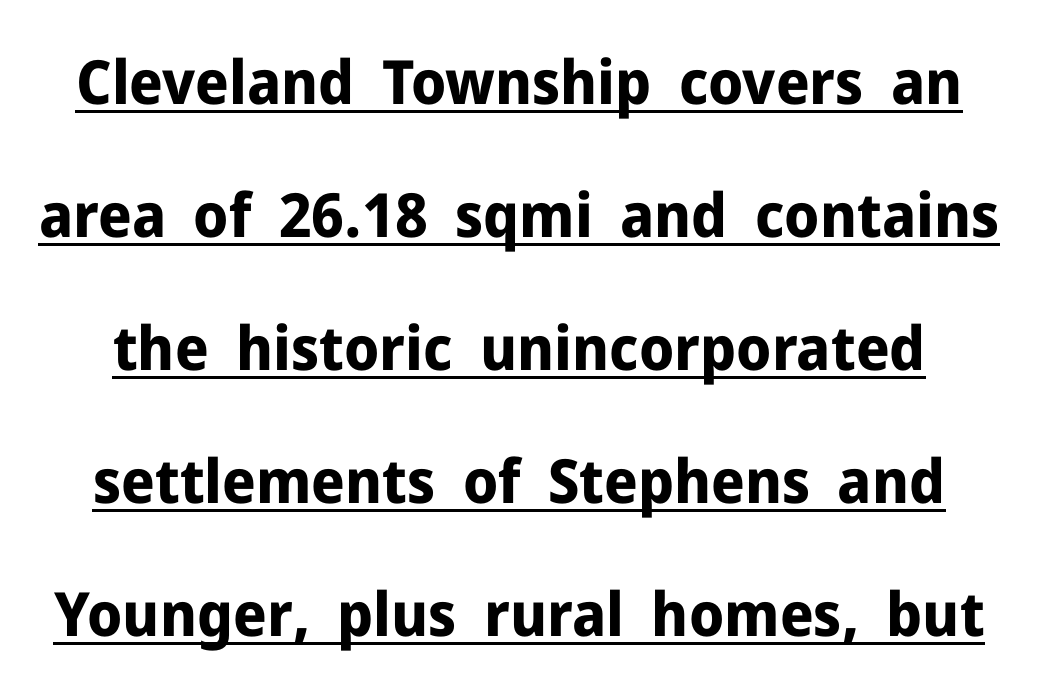
The image shows 61 px bold sans-serif type, upright; set loose line spacing (2.18x), normal letter spacing, underlined; low stroke contrast and a medium x-height.
